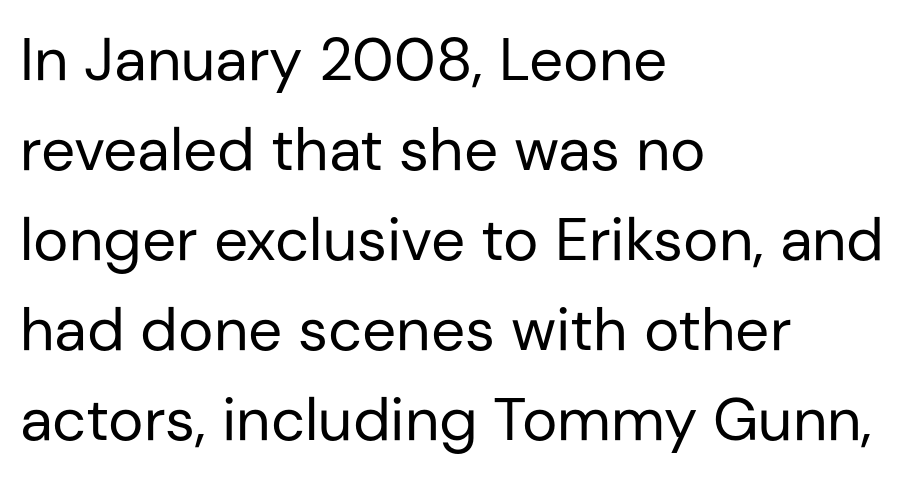
Weight: not bold — regular or lighter. Is the block centered? No — it sits flush against the left margin. These lines were composed using upright roman letters. In terms of leading, this rendering sits right in the middle. The zone under the glyphs is completely vacant. Look at the bottom of the vertical strokes: they stop flat, with no serifs.
